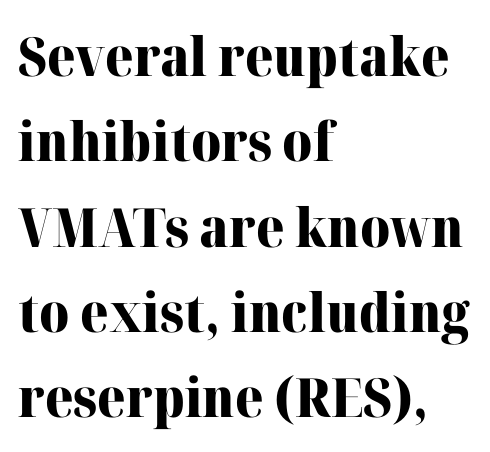
Q: Is the text bold? A: Yes.
Q: Is the text italic (slanted)? A: No, it is upright.
Q: Is the typeface a serif or a sans-serif typeface? A: Serif.
Q: Is the text underlined? A: No.
Q: How is the paragraph aligned? A: Left-aligned.
Q: Is the spacing between letters normal or unusually wide? A: Normal.
Q: Is the spacing between lines tight, normal or loose? A: Normal.
Q: Width (condensed, normal, or wide)? A: Normal.
Q: Stroke contrast? A: High.
Q: x-height? A: Medium.
Q: Monospaced? A: No.
